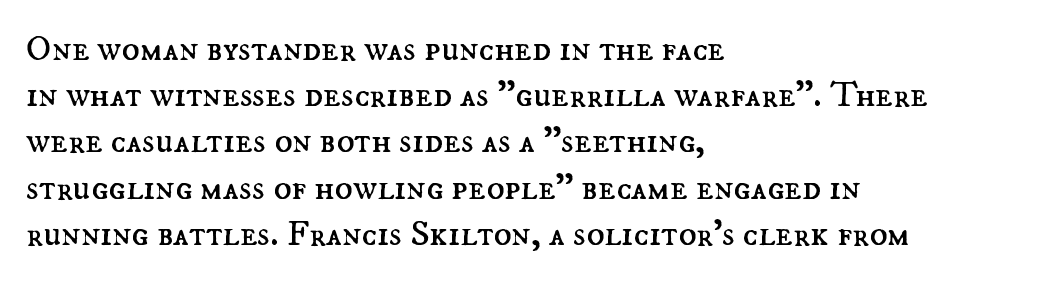
Unlike italic type, these characters show no tilt at all. Leading matches the norm, producing a regular column. The letters look calm and open, with moderate or lighter stems. The face used here is proportionally spaced, like ordinary book or web type.
